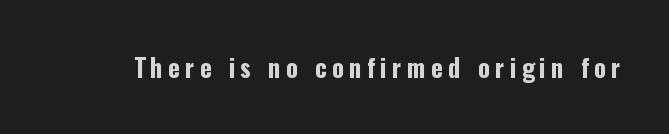
Q: Is the text bold? A: Yes.
Q: Is the text italic (slanted)? A: No, it is upright.
Q: Is the text underlined? A: No.
Q: Is the spacing between letters normal or unusually wide? A: Unusually wide.
